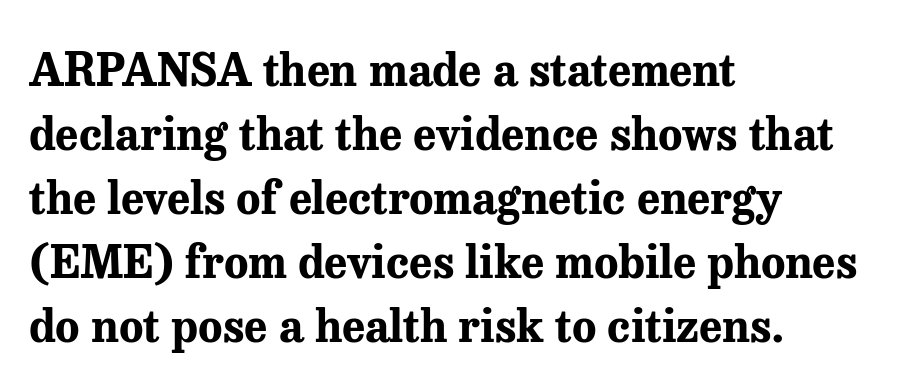
{"serif": "yes", "italic": "no", "bold": "yes", "weight": "bold", "width": "normal", "stroke_contrast": "medium", "x_height": "medium", "monospaced": "no", "underline": "no", "align": "left", "line_spacing": "normal", "line_spacing_ratio": 1.42, "letter_spacing": "normal", "letter_spacing_em": 0.0, "glyph_px": 45}
